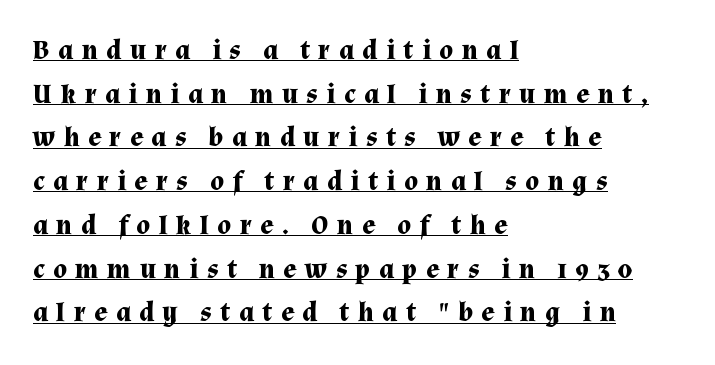
Q: Is the text bold? A: Yes.
Q: Is the text italic (slanted)? A: No, it is upright.
Q: Is the text underlined? A: Yes.
Q: How is the paragraph aligned? A: Left-aligned.
Q: Is the spacing between letters normal or unusually wide? A: Unusually wide.
Q: Is the spacing between lines tight, normal or loose? A: Normal.
